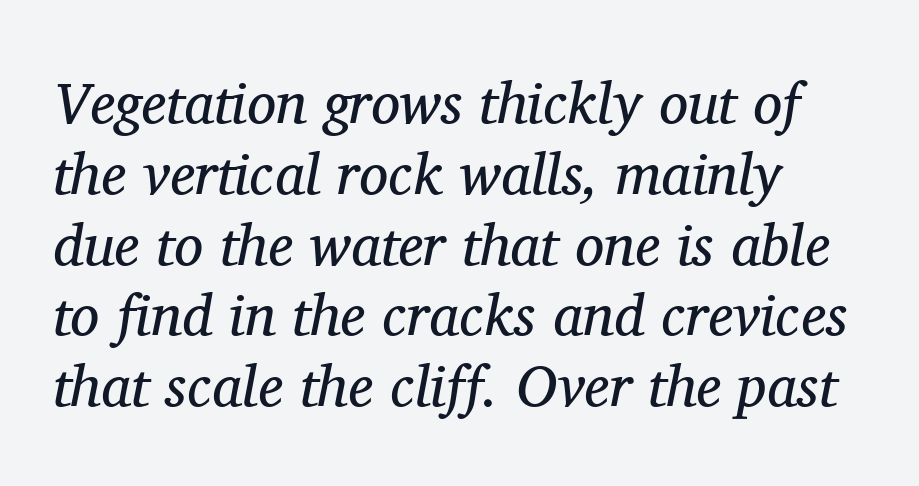
Q: Is the text bold? A: No.
Q: Is the text italic (slanted)? A: Yes, it leans right by about 11 degrees.
Q: Is the typeface a serif or a sans-serif typeface? A: Serif.
Q: Is the text underlined? A: No.
Q: How is the paragraph aligned? A: Left-aligned.
Q: Is the spacing between letters normal or unusually wide? A: Normal.
Q: Width (condensed, normal, or wide)? A: Normal.
Q: Stroke contrast? A: Medium.
Q: x-height? A: Medium.
Q: Monospaced? A: No.
